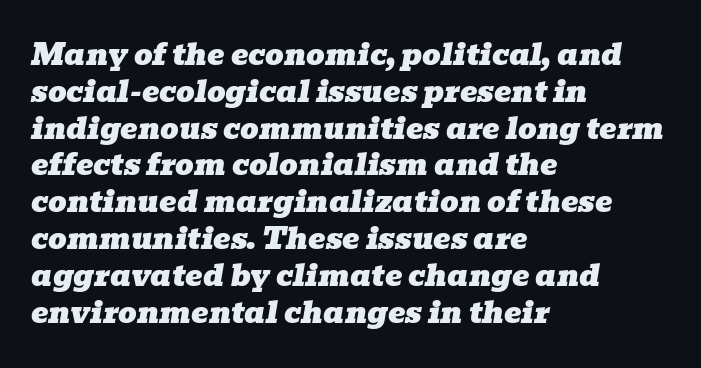
{"serif": "yes", "italic": "yes", "lean": "right", "slant_degrees": 10, "width": "wide", "stroke_contrast": "low", "x_height": "medium", "monospaced": "no", "underline": "no", "align": "left", "line_spacing": "normal", "line_spacing_ratio": 1.27, "letter_spacing": "normal", "letter_spacing_em": 0.0, "glyph_px": 29}
